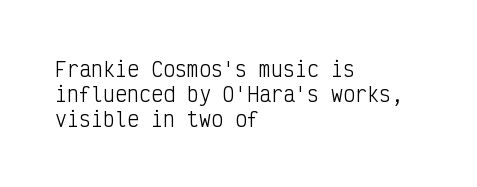
Underline: absent. These glyphs show unthickened strokes, regular width or finer. The leading is moderate, giving the passage an even texture. Upright lettering throughout.
